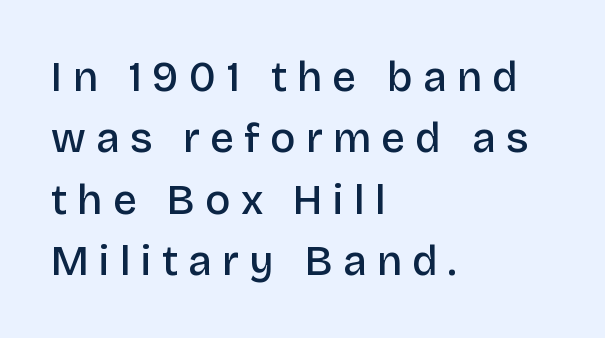
The passage shown has open, widely tracked lettering throughout. Style check: upright. Plain, unruled lines of type. Firm but not heavy-handed strokes: this text is semibold.
